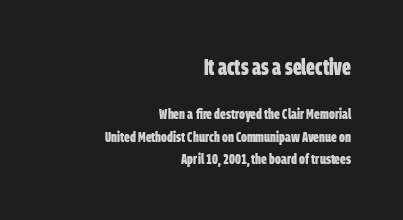
Notice how the passage keeps a crisp vertical edge on the right only. Compared with an ordinary text face, these strokes are far heavier — a full bold. The tracking reads as untouched default to a designer's eye. Beneath every word, the page is bare. In terms of leading, this rendering sits right in the middle.
